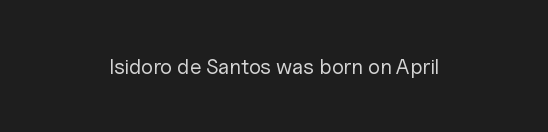
Glyph-to-glyph distance matches everyday printed text. Heft: none added — not bold. The lines are quadded center. A clean baseline with only descenders dipping below it. The type sits square on the baseline with zero lean.
